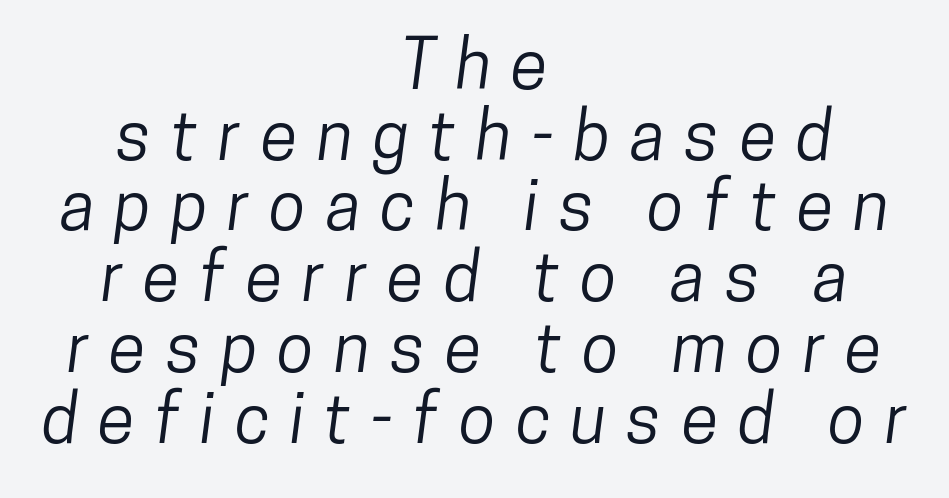
{"serif": "no", "width": "condensed", "stroke_contrast": "low", "x_height": "medium", "monospaced": "no", "underline": "no", "align": "center", "line_spacing": "tight", "line_spacing_ratio": 1.04, "letter_spacing": "wide", "letter_spacing_em": 0.29, "glyph_px": 68}
